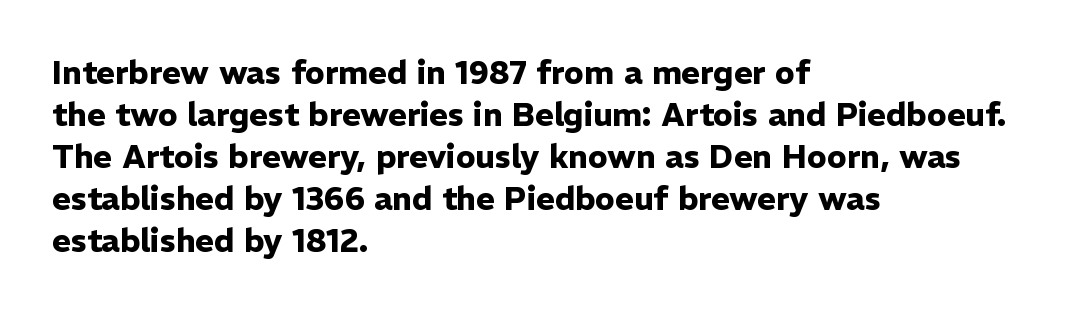
{"serif": "no", "italic": "no", "bold": "yes", "weight": "heavy", "width": "normal", "stroke_contrast": "low", "x_height": "medium", "monospaced": "no", "underline": "no", "align": "left", "line_spacing": "normal", "line_spacing_ratio": 1.31, "letter_spacing": "normal", "letter_spacing_em": 0.0, "glyph_px": 32}
